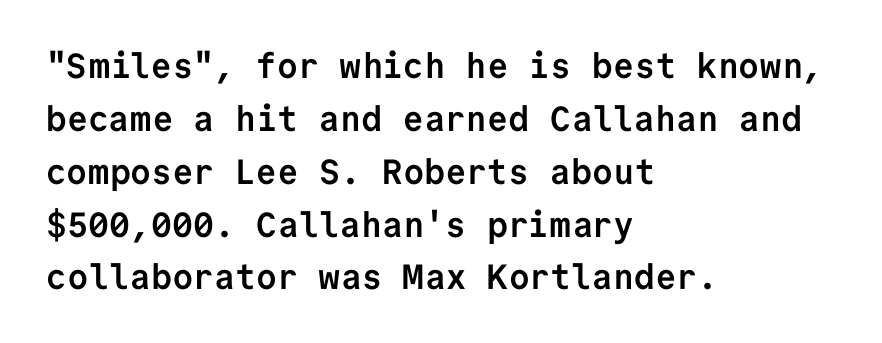
{"serif": "no", "italic": "no", "bold": "yes", "weight": "semibold", "width": "normal", "stroke_contrast": "low", "x_height": "medium", "monospaced": "yes", "underline": "no", "align": "left", "line_spacing": "normal", "line_spacing_ratio": 1.51, "letter_spacing": "normal", "letter_spacing_em": 0.0, "glyph_px": 35}
